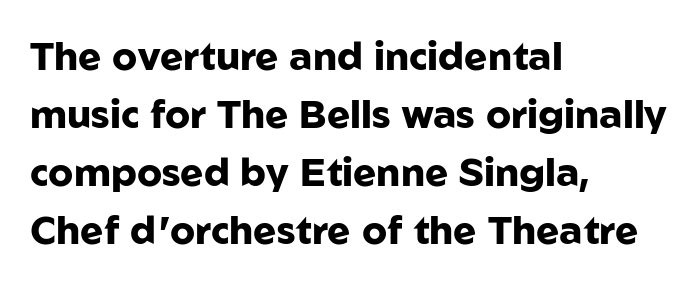
Ordinary non-slanted type is in use. Every letter is thick-stroked: bold, no question. The font family rendered here belongs to the sans-serif group. Think of a printed novel: that variable character pitch is what you see here. The designer left line spacing at the default. The typesetter chose a ragged-right arrangement here.
